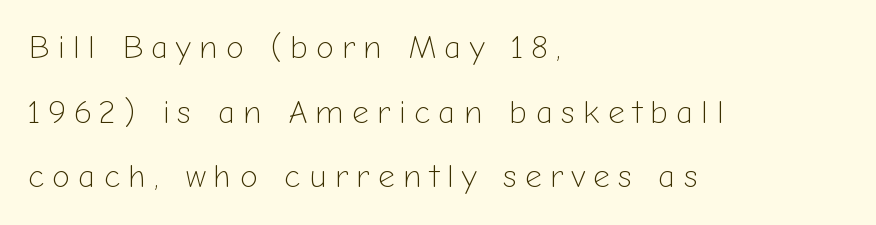
This is the regular roman posture of the typeface. The font family rendered here belongs to the sans-serif group. Letter spacing: wide. Typeset ragged right — the left edge is the straight one. On a weight scale, this lands at 450 or below. Airy leading.
